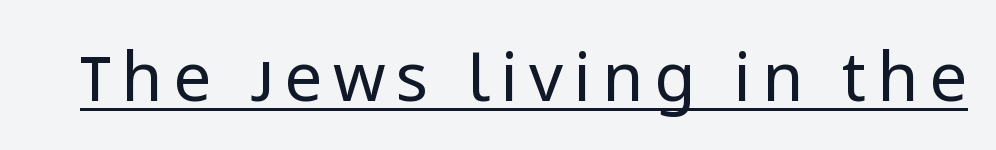
Q: Is the text bold? A: No.
Q: Is the text italic (slanted)? A: No, it is upright.
Q: Is the typeface a serif or a sans-serif typeface? A: Sans-serif.
Q: Is the text underlined? A: Yes.
Q: Width (condensed, normal, or wide)? A: Normal.
Q: Stroke contrast? A: Low.
Q: x-height? A: Medium.
Q: Monospaced? A: No.
